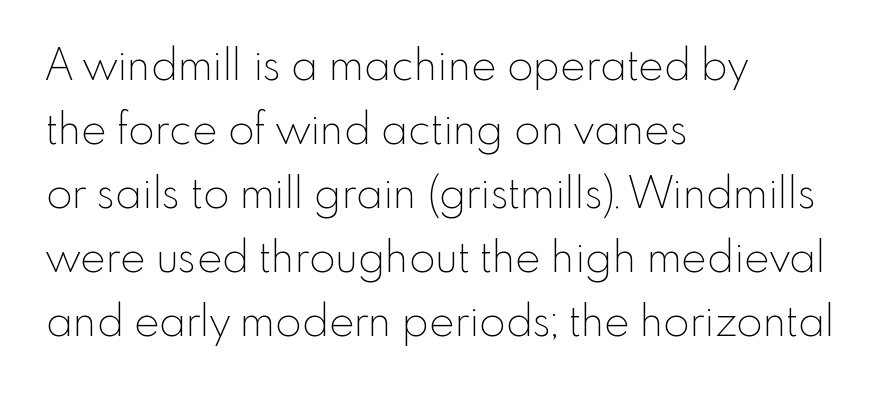
These lines are set flush left with a ragged right edge. Is there any slant? The stems are plumb. A typesetter would call this proportional, since set widths differ per character. The letters look calm and open, with moderate or lighter stems. The passage shown stacks its lines at a standard gap. Is the letter spacing exaggerated? No — it looks like the ordinary default.
